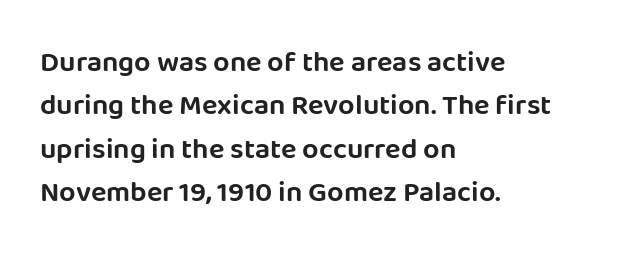
A typesetter would call this proportional, since set widths differ per character. Rule under the text: the space is simply empty. This block has exactly the height ordinary leading produces. Line beginnings align vertically; line endings do not.
